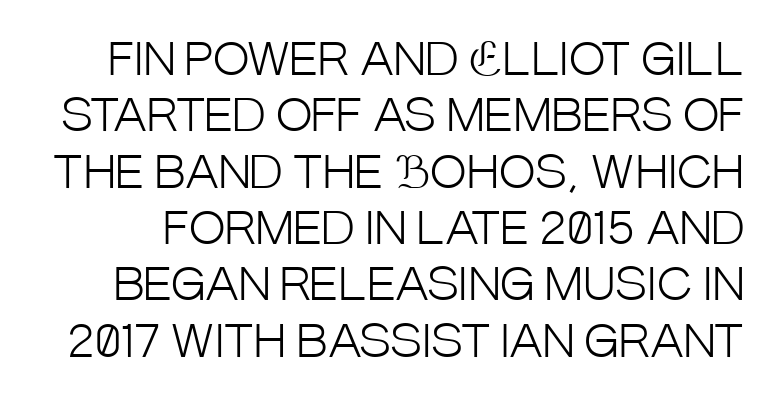
Classification — sans serif. The font's upright variant was chosen for this text. Heft: none added — not bold. A clean baseline with only descenders dipping below it.
